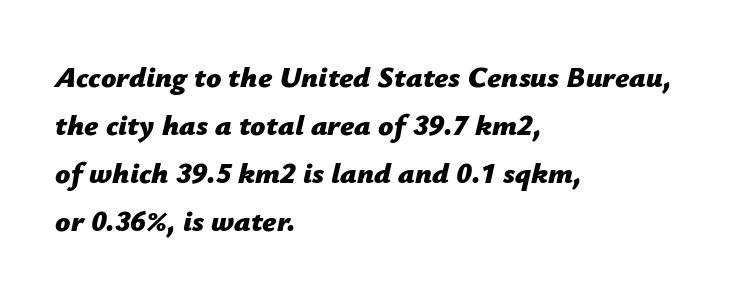
{"italic": "yes", "lean": "right", "slant_degrees": 12, "bold": "yes", "weight": "bold", "width": "normal", "stroke_contrast": "low", "x_height": "medium", "monospaced": "no", "underline": "no", "align": "left", "line_spacing": "normal", "line_spacing_ratio": 1.6, "letter_spacing": "normal", "letter_spacing_em": 0.0, "glyph_px": 30}
